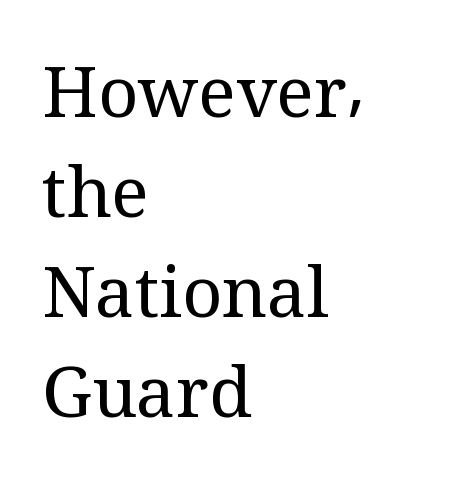
The line-height multiplier appears to be the usual default. Character widths vary here, with narrow letters taking less room than wide ones. In terms of letterform style, serifs are clearly present. The lines are quadded left.
